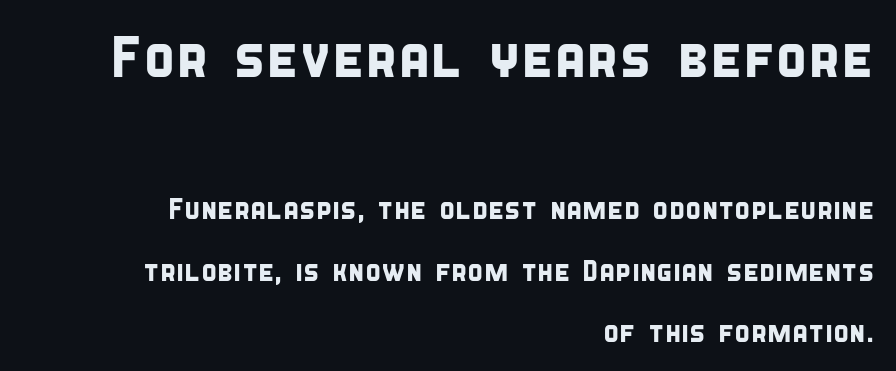
Q: Is the typeface a serif or a sans-serif typeface? A: Sans-serif.
Q: Is the text underlined? A: No.
Q: How is the paragraph aligned? A: Right-aligned.
Q: Is the spacing between letters normal or unusually wide? A: Normal.
Q: Is the spacing between lines tight, normal or loose? A: Loose.
Q: Which block of text is set in a larger size, the first (top) or the second (bottom)? A: The first (top) one.
Q: Width (condensed, normal, or wide)? A: Condensed.
Q: Stroke contrast? A: Low.
Q: x-height? A: Large.
Q: Monospaced? A: No.
